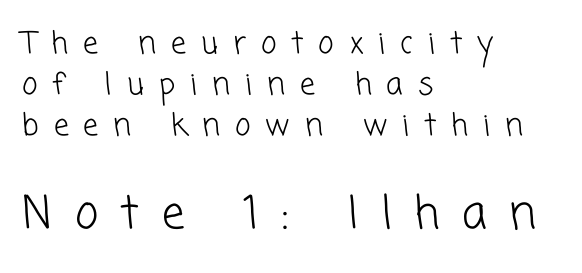
The image shows 45 px light sans-serif type; set left-aligned, normal line spacing (1.37x), unusually wide letter spacing (+0.5 em), not underlined; the second (bottom) block is 1.5x larger; low stroke contrast and a medium x-height.
